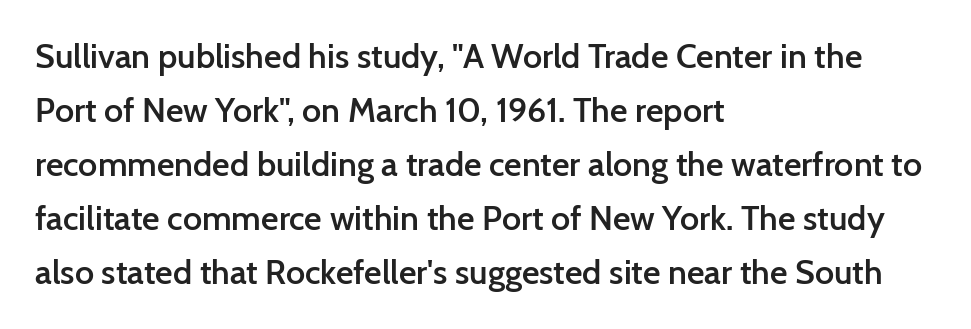
Q: Is the text bold? A: Semi-bold.
Q: Is the text italic (slanted)? A: No, it is upright.
Q: Is the typeface a serif or a sans-serif typeface? A: Sans-serif.
Q: Is the text underlined? A: No.
Q: How is the paragraph aligned? A: Left-aligned.
Q: Is the spacing between letters normal or unusually wide? A: Normal.
Q: Is the spacing between lines tight, normal or loose? A: Normal.
Q: Width (condensed, normal, or wide)? A: Normal.
Q: Stroke contrast? A: Low.
Q: x-height? A: Medium.
Q: Monospaced? A: No.
